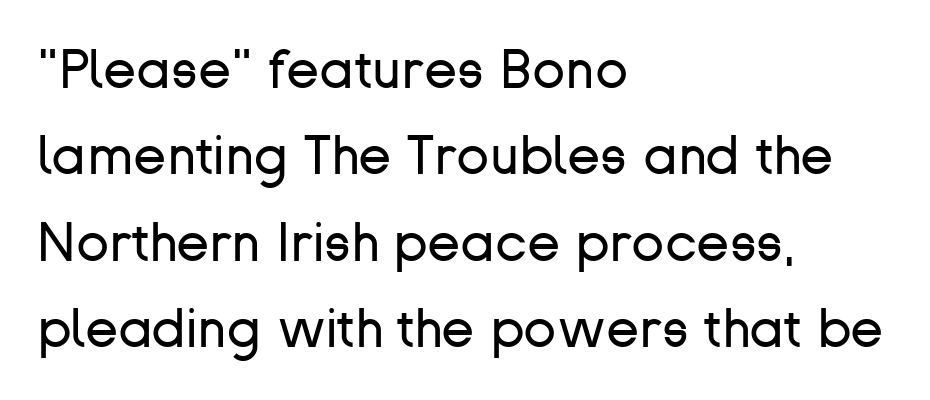
{"serif": "no", "italic": "no", "bold": "no", "weight": "regular", "width": "normal", "stroke_contrast": "low", "x_height": "medium", "monospaced": "no", "underline": "no", "align": "left", "line_spacing": "normal", "line_spacing_ratio": 1.6, "letter_spacing": "normal", "letter_spacing_em": 0.0, "glyph_px": 54}
